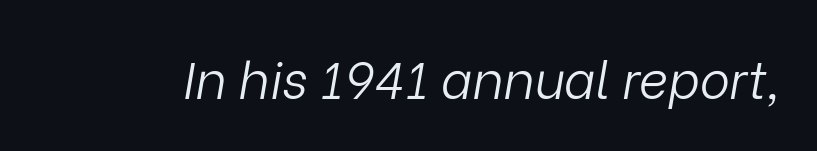
The baseline area is clear. Tracking here is standard; glyphs follow each other at the usual distance. Compared with ordinary roman type, these characters are visibly tilted. The weight tops out at a normal text grade.
